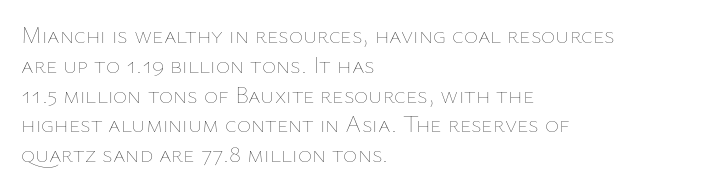
{"italic": "no", "bold": "no", "underline": "no", "align": "left", "line_spacing_ratio": 1.24, "letter_spacing": "normal", "letter_spacing_em": 0.0, "glyph_px": 24}
